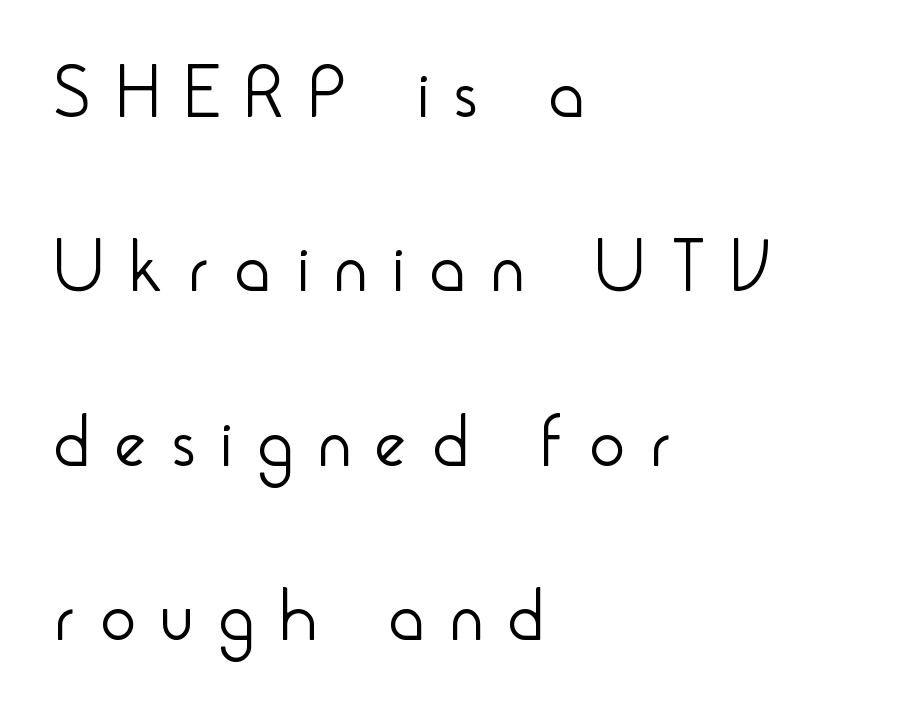
The image shows 73 px light, condensed sans-serif type, upright; set left-aligned, loose line spacing (2.39x), unusually wide letter spacing (+0.37 em), not underlined; low stroke contrast and a small x-height.
